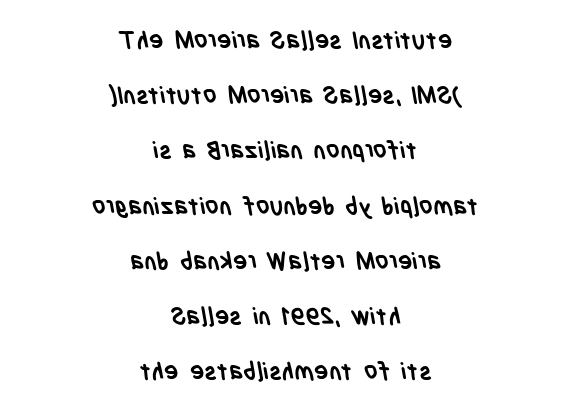
The image shows 24 px bold type; set centered, loose line spacing (2.3x), normal letter spacing, not underlined.
